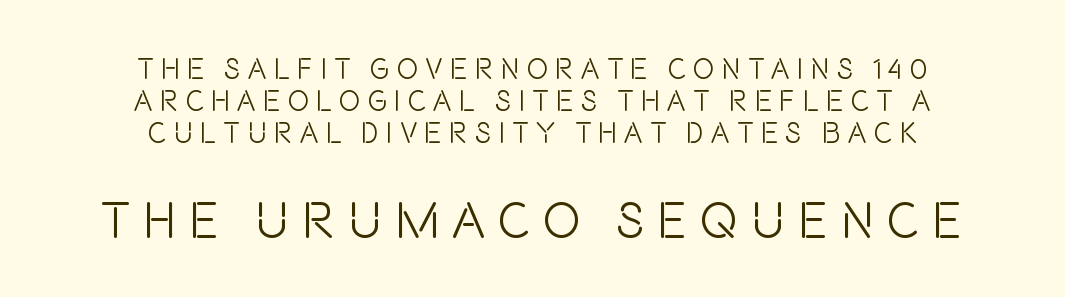
Q: Is the text bold? A: No.
Q: Is the text italic (slanted)? A: No, it is upright.
Q: Is the typeface a serif or a sans-serif typeface? A: Sans-serif.
Q: Is the text underlined? A: No.
Q: How is the paragraph aligned? A: Centered.
Q: Is the spacing between letters normal or unusually wide? A: Unusually wide.
Q: Is the spacing between lines tight, normal or loose? A: Tight.
Q: Which block of text is set in a larger size, the first (top) or the second (bottom)? A: The second (bottom) one.
Q: Width (condensed, normal, or wide)? A: Condensed.
Q: Stroke contrast? A: Low.
Q: x-height? A: Large.
Q: Monospaced? A: No.
